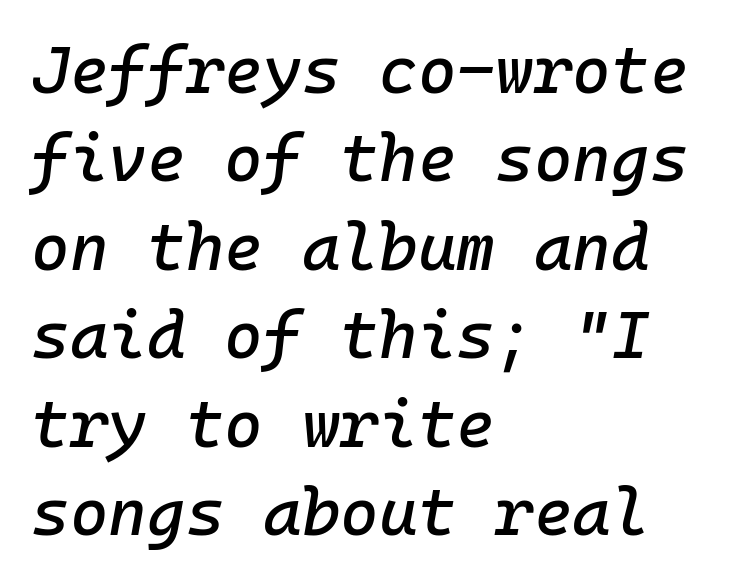
Q: Is the text italic (slanted)? A: Yes, it leans right by about 10 degrees.
Q: Is the text underlined? A: No.
Q: How is the paragraph aligned? A: Left-aligned.
Q: Is the spacing between letters normal or unusually wide? A: Normal.
Q: Is the spacing between lines tight, normal or loose? A: Normal.
Q: Width (condensed, normal, or wide)? A: Normal.
Q: Stroke contrast? A: Low.
Q: x-height? A: Medium.
Q: Monospaced? A: Yes.
